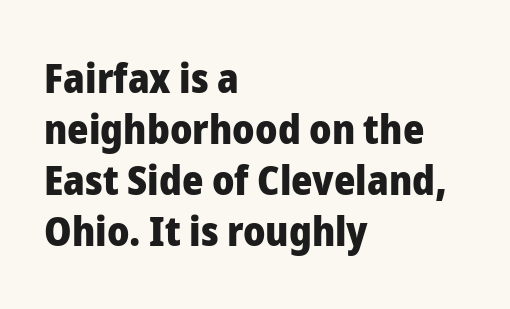
Lines of text with bare space underneath. I'd describe the lettering as bold — thick and assertive. Do the characters align in a grid? No, the font is proportional. Short and long lines alike share a common starting point at left. In terms of posture, this sample is upright. The designer went with a sans here, leaving each stem footless.
